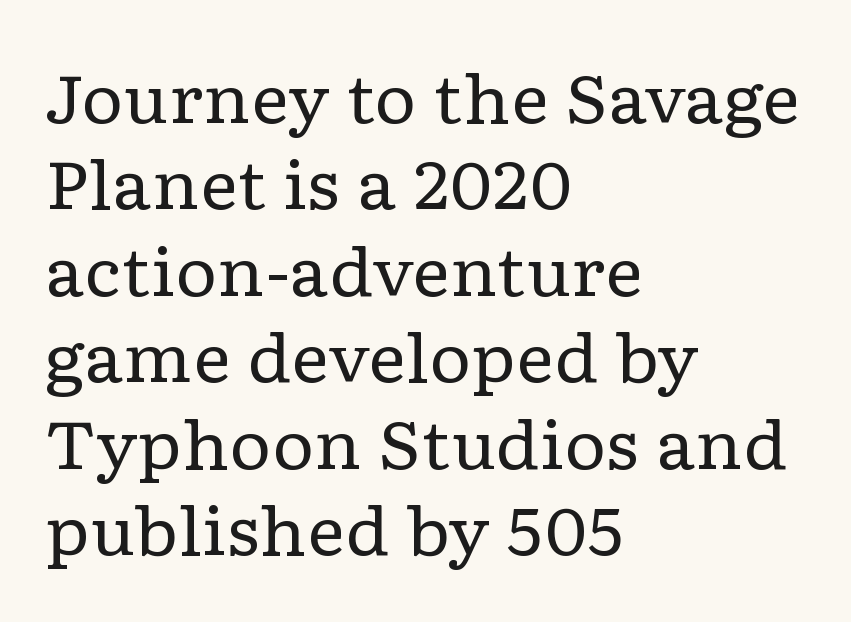
The image shows 66 px regular-weight, wide serif type, upright; set left-aligned, normal line spacing (1.31x), normal letter spacing, not underlined; low stroke contrast and a medium x-height.
